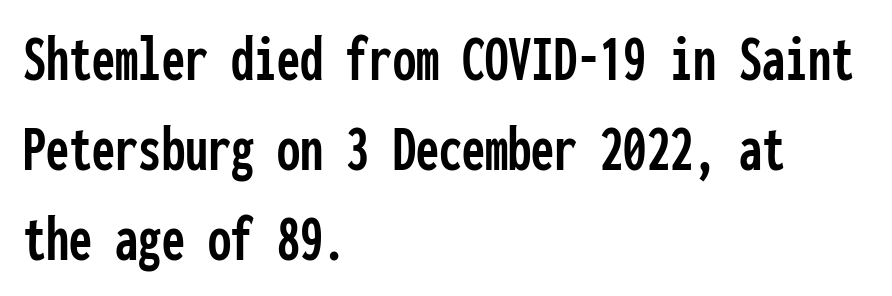
The leading is moderate, giving the passage an even texture. Left-aligned paragraph, ragged on the right. Rule under the text: the space is simply empty. There is no visible air inserted between adjacent glyphs. These lines were composed using upright roman letters.
